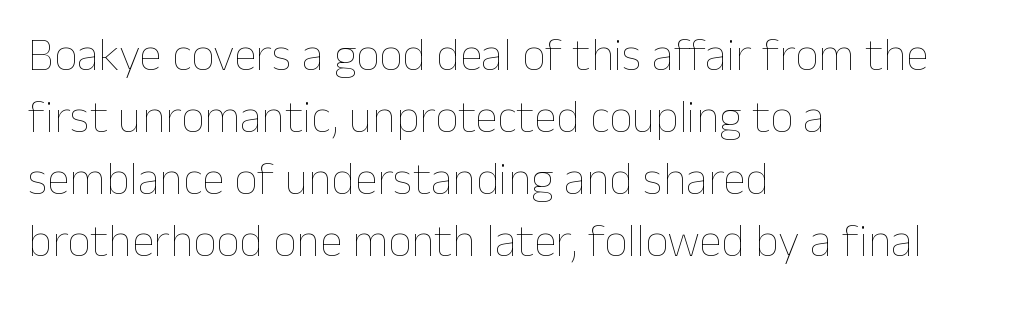
The image shows 46 px thin type, upright; set left-aligned, normal line spacing (1.35x), normal letter spacing, not underlined; low stroke contrast and a medium x-height.
